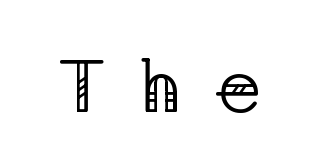
{"serif": "yes", "italic": "no", "bold": "no", "weight": "regular", "width": "normal", "stroke_contrast": "low", "x_height": "medium", "monospaced": "no", "underline": "no", "align": "center", "letter_spacing": "wide", "letter_spacing_em": 0.42, "glyph_px": 75}
